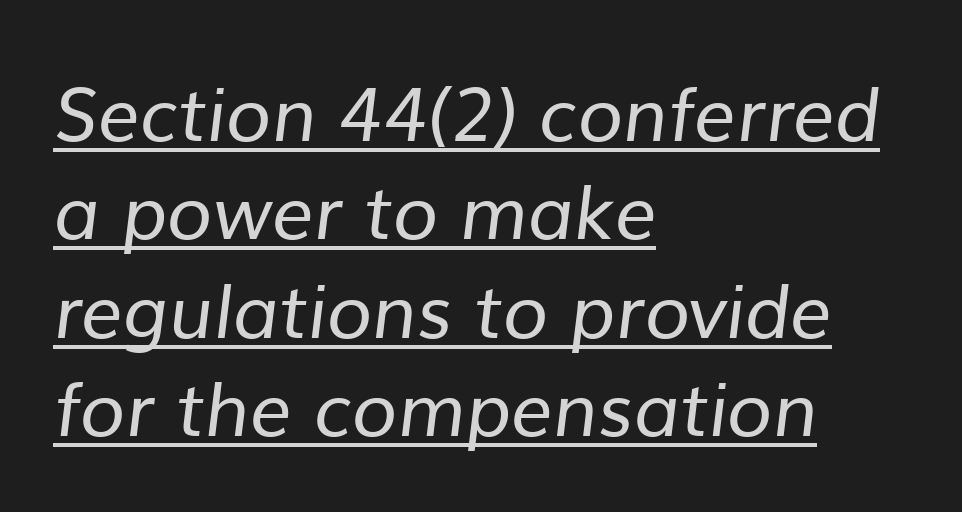
{"serif": "no", "bold": "no", "weight": "regular", "width": "normal", "stroke_contrast": "low", "x_height": "medium", "monospaced": "no", "underline": "yes", "align": "left", "line_spacing": "normal", "line_spacing_ratio": 1.33, "letter_spacing": "normal", "letter_spacing_em": 0.0, "glyph_px": 74}
